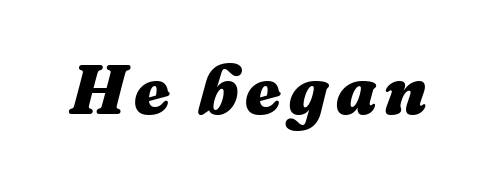
The image shows 69 px heavy type, italic (leaning right); set not underlined; medium stroke contrast and a medium x-height.
